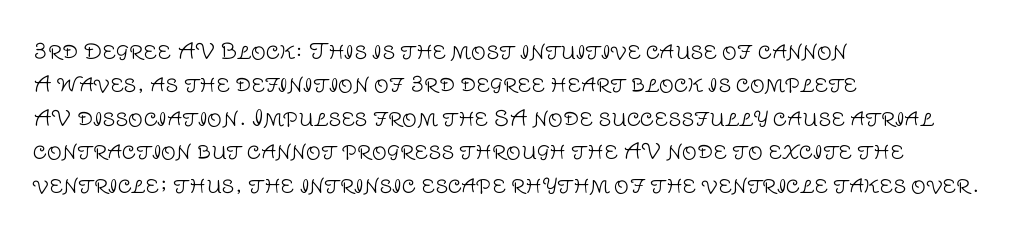
{"bold": "no", "underline": "no", "align": "left", "line_spacing": "normal", "line_spacing_ratio": 1.59, "letter_spacing": "normal", "letter_spacing_em": 0.0, "glyph_px": 21}
